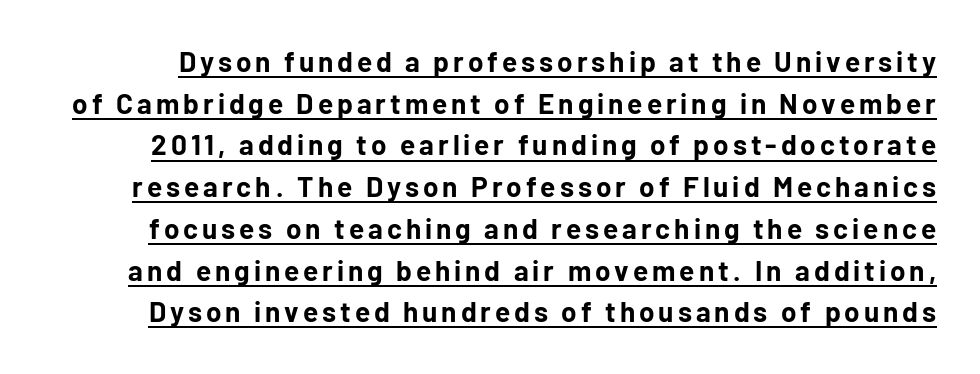
Is there any slant? The stems are plumb. A continuous stroke trails under the words, as in a hyperlink. Each new line begins a customary step beneath the previous one. The face used here is a sans, in the tradition of grotesques and geometrics. The face used here is proportionally spaced, like ordinary book or web type.
